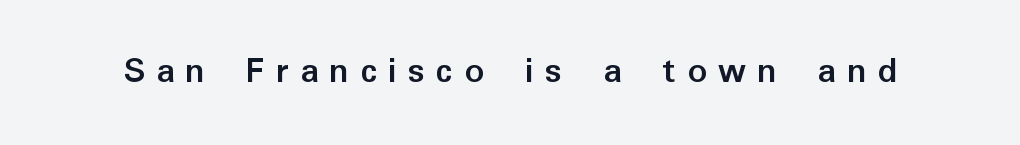
Each letter's strokes conclude bluntly, with no projecting serifs. Unlike italic type, these characters show no tilt at all. This rendering features lettering with no underline. You'd pick this weight for a headline — it's a proper bold.
